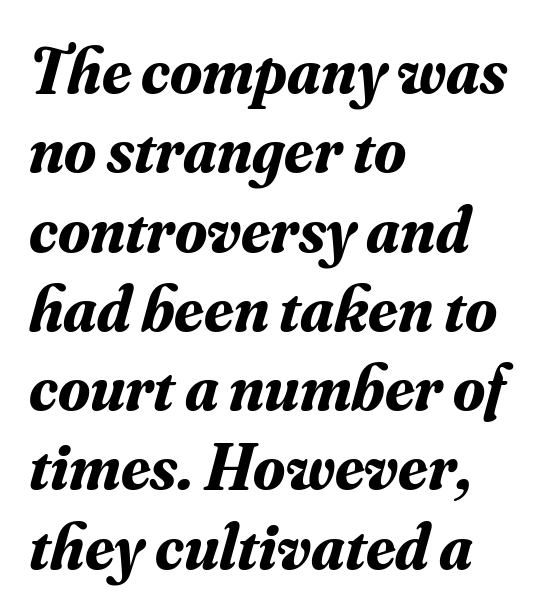
The image shows 65 px bold serif type, italic (leaning right); set left-aligned, line spacing 1.22x, normal letter spacing, not underlined; medium stroke contrast and a small x-height.
